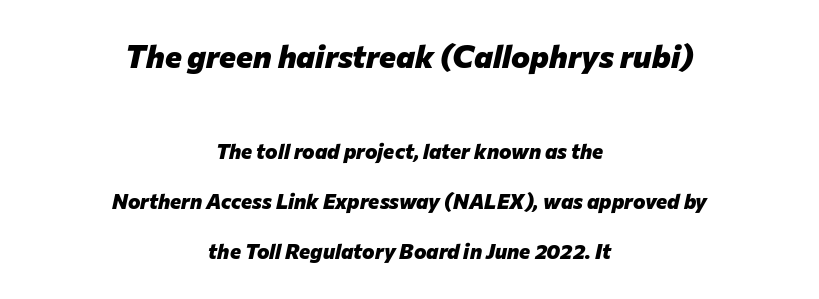
{"italic": "yes", "lean": "right", "slant_degrees": 12, "bold": "yes", "weight": "heavy", "width": "normal", "stroke_contrast": "low", "x_height": "medium", "monospaced": "no", "underline": "no", "align": "center", "line_spacing": "loose", "line_spacing_ratio": 2.38, "letter_spacing": "normal", "letter_spacing_em": 0.0, "larger_block": "first", "size_ratio": 1.52, "glyph_px": 32}
